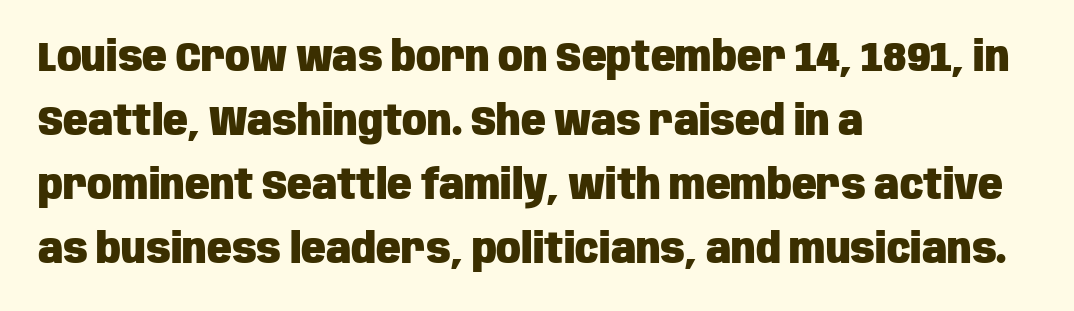
Q: Is the text bold? A: Yes.
Q: Is the text italic (slanted)? A: No, it is upright.
Q: Is the typeface a serif or a sans-serif typeface? A: Sans-serif.
Q: Is the text underlined? A: No.
Q: How is the paragraph aligned? A: Left-aligned.
Q: Is the spacing between letters normal or unusually wide? A: Normal.
Q: Is the spacing between lines tight, normal or loose? A: Normal.
Q: Width (condensed, normal, or wide)? A: Condensed.
Q: Stroke contrast? A: Low.
Q: x-height? A: Large.
Q: Monospaced? A: No.
